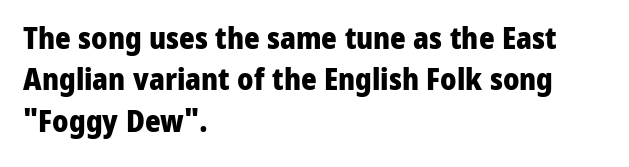
The image shows 30 px heavy sans-serif type, upright; set left-aligned, normal line spacing (1.38x), normal letter spacing, not underlined; low stroke contrast and a medium x-height.
